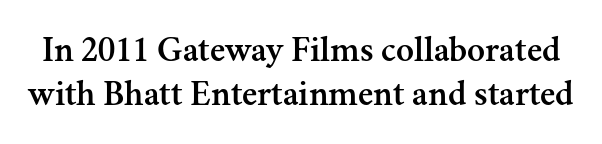
The image shows 37 px serif type, upright; set line spacing 1.18x, normal letter spacing, not underlined; medium stroke contrast and a small x-height.
